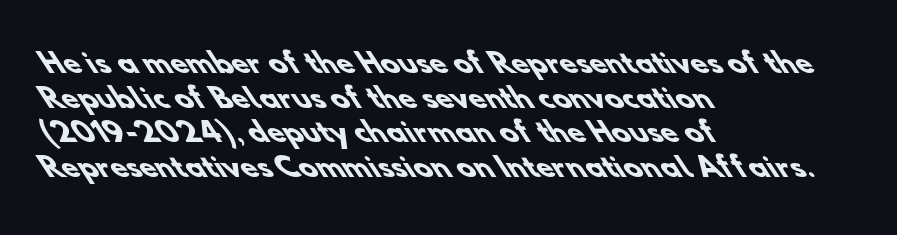
Q: Is the text bold? A: Yes.
Q: Is the text underlined? A: No.
Q: How is the paragraph aligned? A: Left-aligned.
Q: Is the spacing between letters normal or unusually wide? A: Normal.
Q: Is the spacing between lines tight, normal or loose? A: Normal.
